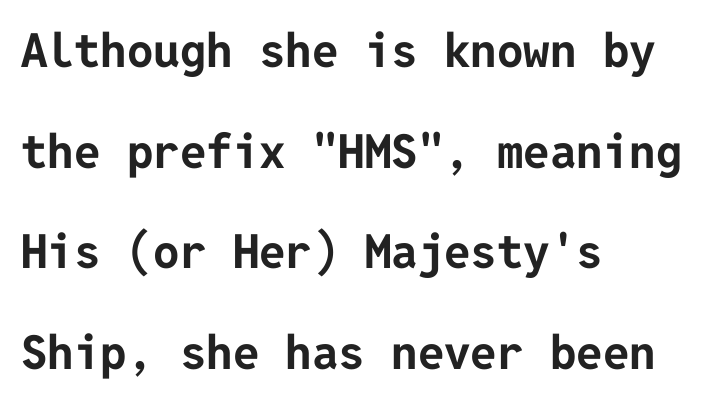
The image shows 47 px bold sans-serif type, upright; set left-aligned, loose line spacing (2.14x), normal letter spacing, not underlined; low stroke contrast and a medium x-height.
